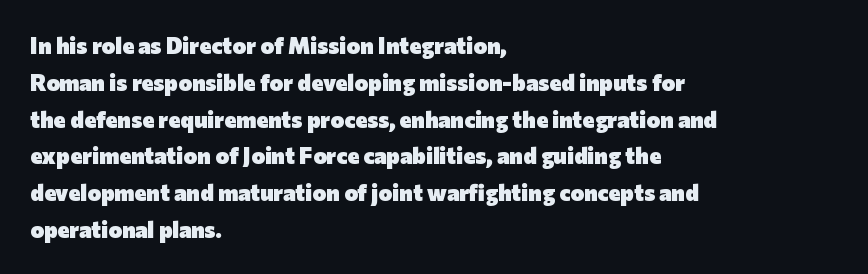
{"italic": "no", "bold": "yes", "underline": "no", "align": "left", "line_spacing": "normal", "line_spacing_ratio": 1.6, "letter_spacing": "normal", "letter_spacing_em": 0.0, "glyph_px": 23}
